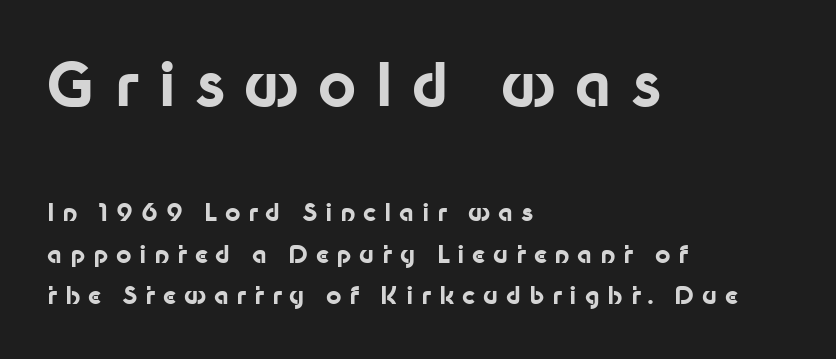
Q: Is the text bold? A: Yes.
Q: Is the text italic (slanted)? A: No, it is upright.
Q: Is the typeface a serif or a sans-serif typeface? A: Sans-serif.
Q: Is the text underlined? A: No.
Q: How is the paragraph aligned? A: Left-aligned.
Q: Is the spacing between letters normal or unusually wide? A: Unusually wide.
Q: Which block of text is set in a larger size, the first (top) or the second (bottom)? A: The first (top) one.
Q: Width (condensed, normal, or wide)? A: Normal.
Q: Stroke contrast? A: Low.
Q: x-height? A: Medium.
Q: Monospaced? A: No.
